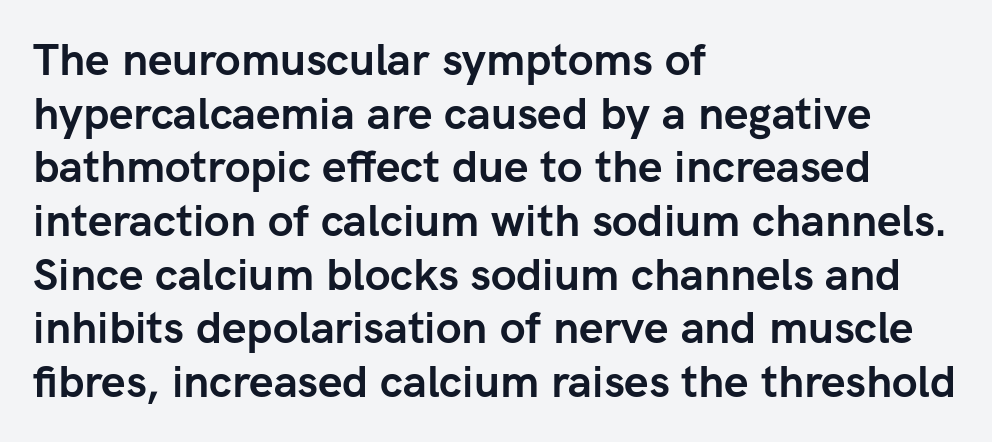
The image shows 44 px semibold sans-serif type, upright; set left-aligned, line spacing 1.22x, normal letter spacing, not underlined; low stroke contrast and a medium x-height.
